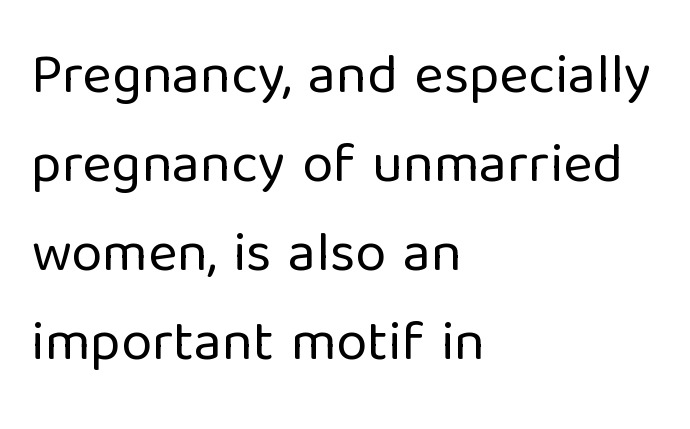
The image shows 56 px regular-weight sans-serif type, upright; set left-aligned, normal line spacing (1.59x), normal letter spacing, not underlined; low stroke contrast and a medium x-height.
